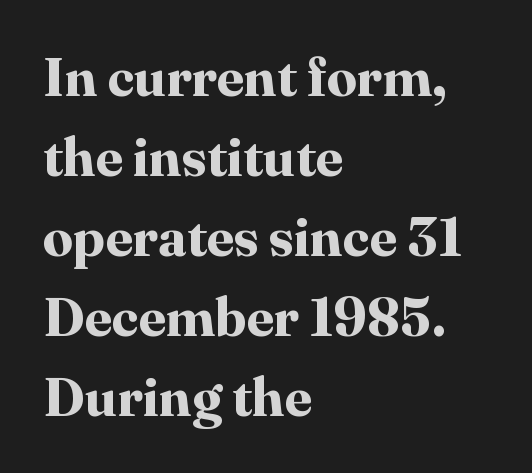
Q: Is the text bold? A: Yes.
Q: Is the text italic (slanted)? A: No, it is upright.
Q: Is the typeface a serif or a sans-serif typeface? A: Serif.
Q: Is the text underlined? A: No.
Q: How is the paragraph aligned? A: Left-aligned.
Q: Is the spacing between letters normal or unusually wide? A: Normal.
Q: Is the spacing between lines tight, normal or loose? A: Normal.
Q: Width (condensed, normal, or wide)? A: Normal.
Q: Stroke contrast? A: High.
Q: x-height? A: Medium.
Q: Monospaced? A: No.
